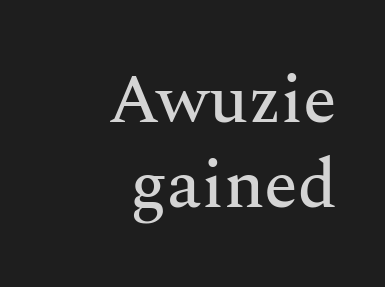
Q: Is the text italic (slanted)? A: No, it is upright.
Q: Is the typeface a serif or a sans-serif typeface? A: Serif.
Q: Is the text underlined? A: No.
Q: How is the paragraph aligned? A: Right-aligned.
Q: Is the spacing between letters normal or unusually wide? A: Normal.
Q: Width (condensed, normal, or wide)? A: Normal.
Q: Stroke contrast? A: Medium.
Q: x-height? A: Medium.
Q: Monospaced? A: No.
